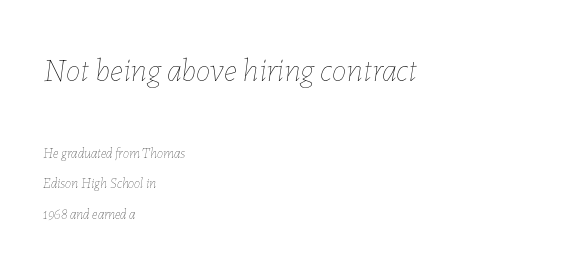
The image shows 33 px thin type, italic (leaning right); set left-aligned, loose line spacing (2.17x), normal letter spacing, not underlined; the first (top) block is 2.36x larger; low stroke contrast and a medium x-height.
